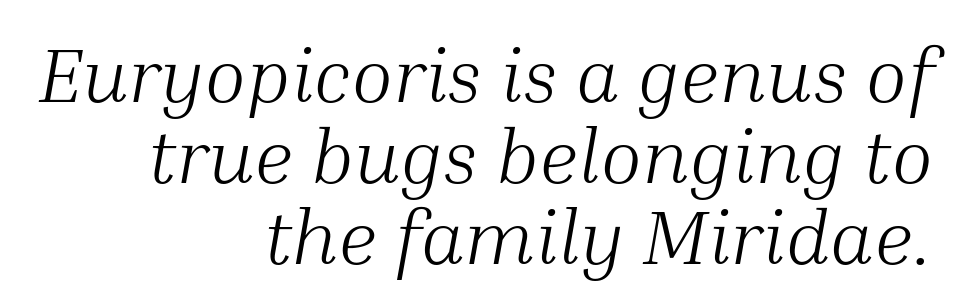
{"serif": "yes", "italic": "yes", "lean": "right", "slant_degrees": 10, "bold": "no", "weight": "light", "width": "normal", "stroke_contrast": "medium", "x_height": "medium", "monospaced": "no", "underline": "no", "align": "right", "line_spacing": "tight", "line_spacing_ratio": 1.05, "letter_spacing": "normal", "letter_spacing_em": 0.0, "glyph_px": 77}
